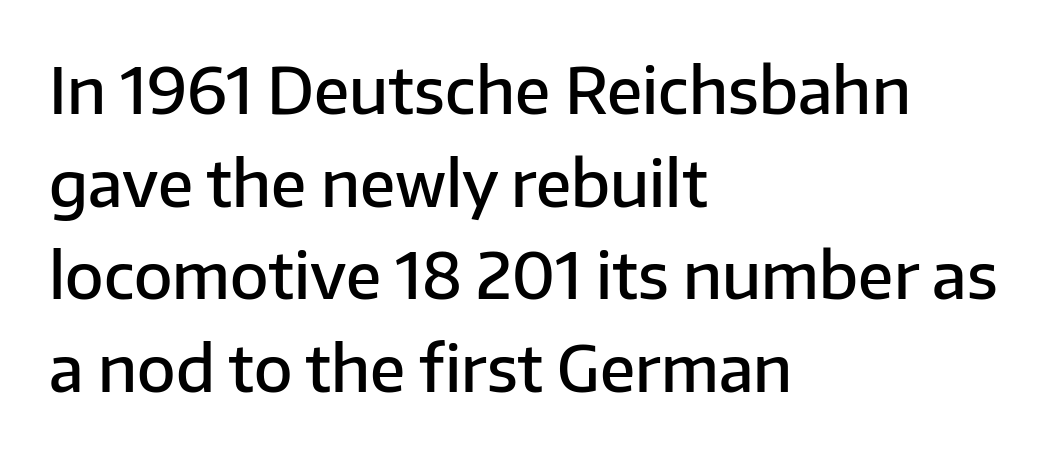
{"serif": "no", "italic": "no", "bold": "semi", "weight": "semibold", "width": "normal", "stroke_contrast": "low", "x_height": "medium", "monospaced": "no", "underline": "no", "align": "left", "line_spacing": "normal", "line_spacing_ratio": 1.47, "letter_spacing": "normal", "letter_spacing_em": 0.0, "glyph_px": 63}
